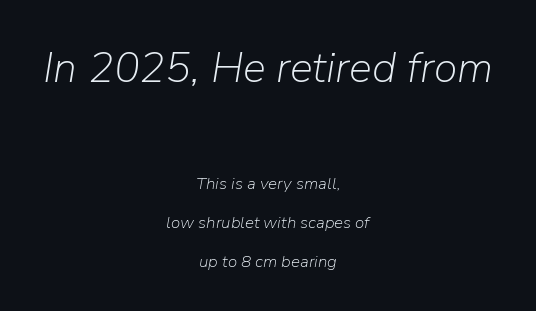
The image shows 43 px light type, italic (leaning right); set centered, loose line spacing (2.29x), normal letter spacing, not underlined; the first (top) block is 2.53x larger; low stroke contrast and a medium x-height.
